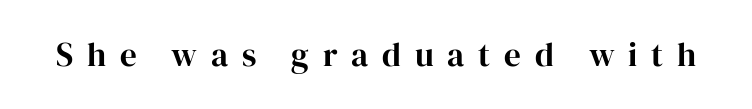
The image shows 33 px serif type, upright; set unusually wide letter spacing (+0.42 em), not underlined; high stroke contrast and a medium x-height.
